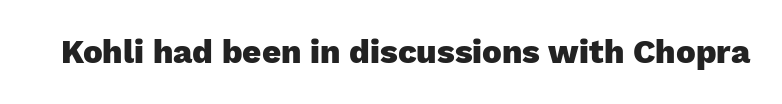
The image shows 33 px heavy sans-serif type, upright; set normal letter spacing, not underlined; low stroke contrast and a medium x-height.
